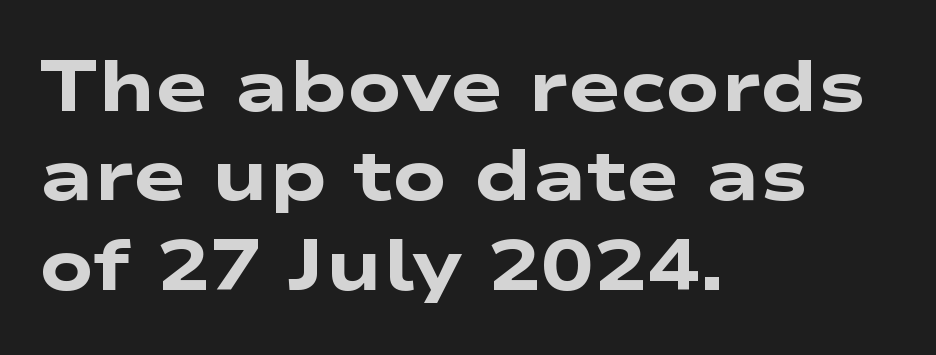
The image shows 71 px heavy, wide sans-serif type; set left-aligned, normal line spacing (1.26x), normal letter spacing, not underlined; low stroke contrast and a medium x-height.
